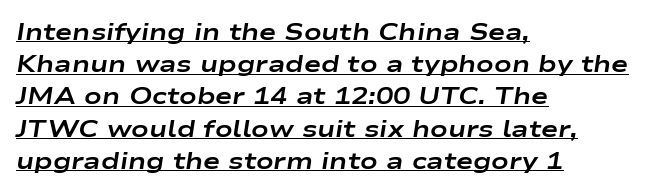
The face used here has a pronounced slope to its letters. Is there much room between lines? A standard amount, neither cramped nor airy. Students, this is bold: see how much ink each stroke carries. Inter-character spacing is left at the font's built-in metrics.
